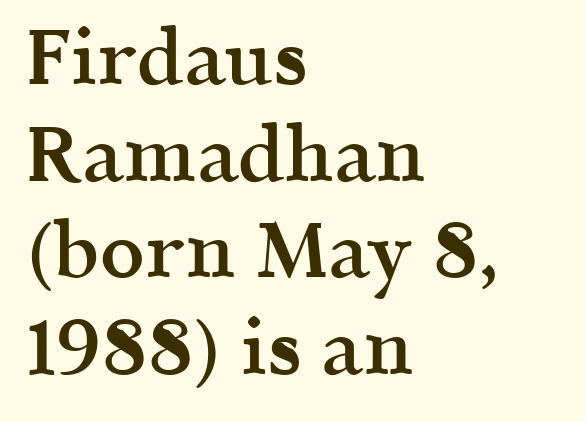
The image shows 78 px semibold serif type, upright; set left-aligned, line spacing 1.24x, normal letter spacing, not underlined; a medium x-height.
